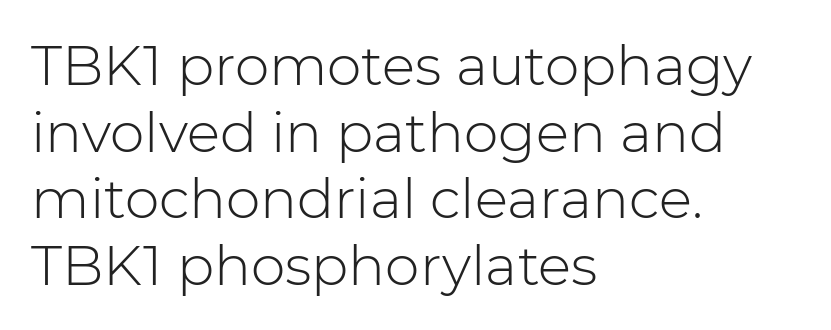
{"serif": "no", "italic": "no", "bold": "no", "weight": "light", "width": "normal", "stroke_contrast": "low", "x_height": "medium", "monospaced": "no", "underline": "no", "align": "left", "line_spacing_ratio": 1.21, "letter_spacing": "normal", "letter_spacing_em": 0.0, "glyph_px": 55}
